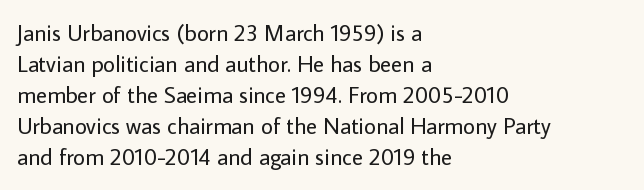
Posture: upright roman. The ragged edge is on the right, which tells us the setting is flush left. Reading down the column, the eye jumps a familiar distance to each next line. The specimen omits any rule beneath the text block's lines. The face looks like a standard text weight, possibly lighter.
